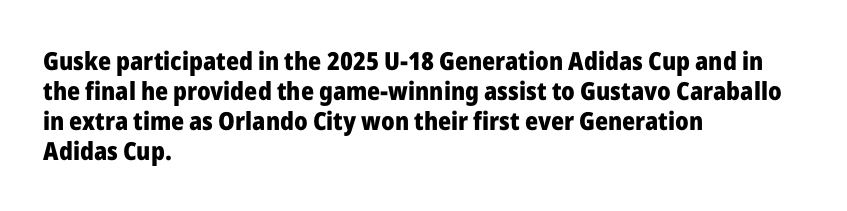
{"italic": "no", "bold": "yes", "underline": "no", "align": "left", "line_spacing_ratio": 1.2, "letter_spacing": "normal", "letter_spacing_em": 0.0, "glyph_px": 25}
